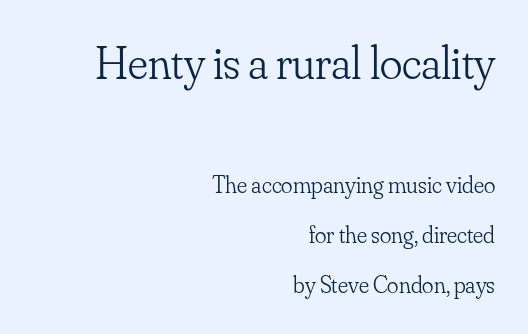
{"serif": "yes", "italic": "no", "bold": "no", "weight": "light", "width": "normal", "stroke_contrast": "low", "x_height": "small", "monospaced": "no", "underline": "no", "align": "right", "line_spacing": "loose", "line_spacing_ratio": 2.09, "letter_spacing": "normal", "letter_spacing_em": 0.0, "larger_block": "first", "size_ratio": 1.96, "glyph_px": 47}
